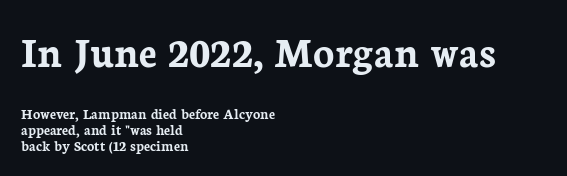
The image shows 44 px semibold serif type, upright; set left-aligned, tight line spacing (1.06x), normal letter spacing, not underlined; the first (top) block is 2.93x larger; low stroke contrast and a medium x-height.
